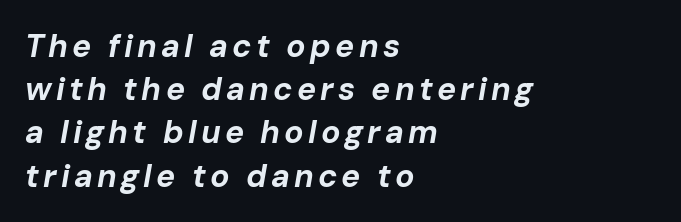
The image shows 32 px bold type, italic (leaning right); set left-aligned, normal line spacing (1.35x), not underlined; low stroke contrast and a medium x-height.
